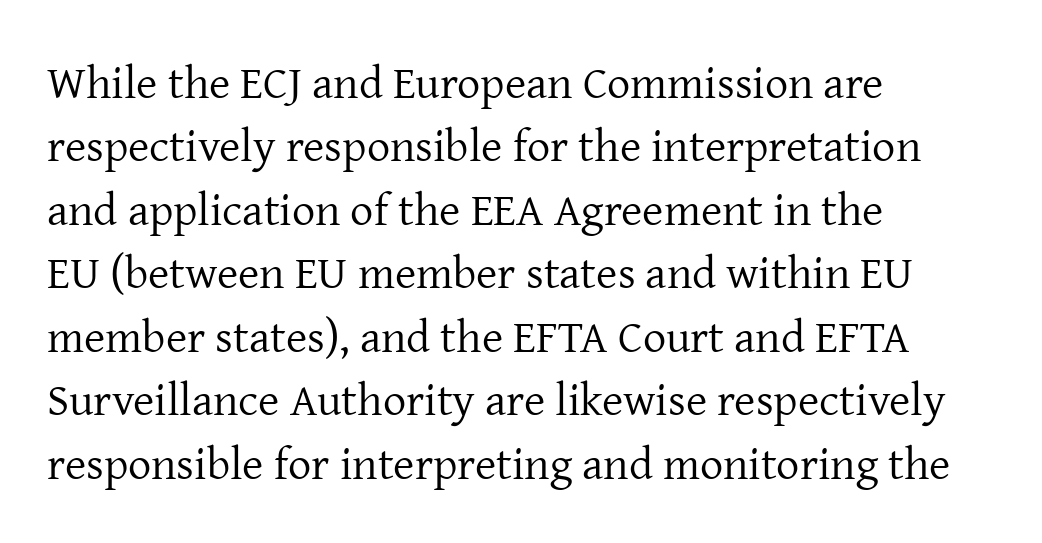
Each new line begins a customary step beneath the previous one. In CSS terms this would be text-align: left. Check where the strokes stop: tiny serifs finish them off. Do the characters align in a grid? No, the font is proportional.
